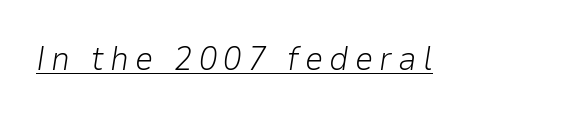
{"italic": "yes", "lean": "right", "slant_degrees": 9, "bold": "no", "weight": "light", "width": "normal", "stroke_contrast": "low", "x_height": "medium", "monospaced": "no", "underline": "yes", "glyph_px": 33}
